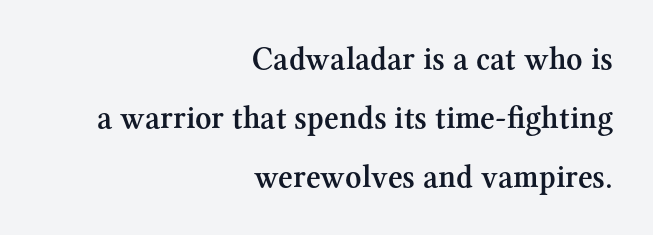
A bare baseline throughout the passage. These lines keep a tight, regular rhythm from letter to letter. Set as a demibold, roughly 600 on the weight scale. Posture: vertical.
